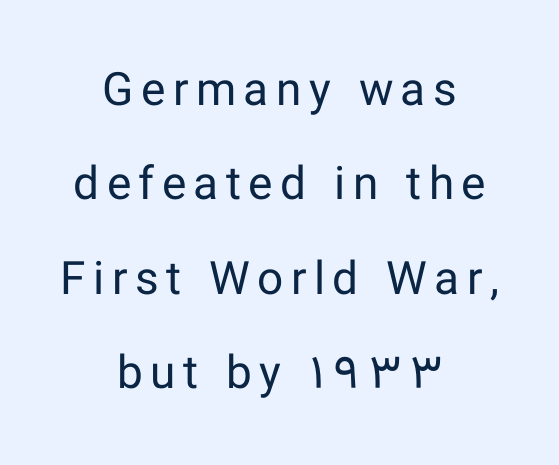
Q: Is the text bold? A: No.
Q: Is the text italic (slanted)? A: No, it is upright.
Q: Is the typeface a serif or a sans-serif typeface? A: Sans-serif.
Q: Is the text underlined? A: No.
Q: How is the paragraph aligned? A: Centered.
Q: Is the spacing between lines tight, normal or loose? A: Loose.
Q: Width (condensed, normal, or wide)? A: Normal.
Q: Stroke contrast? A: Low.
Q: x-height? A: Medium.
Q: Monospaced? A: No.
